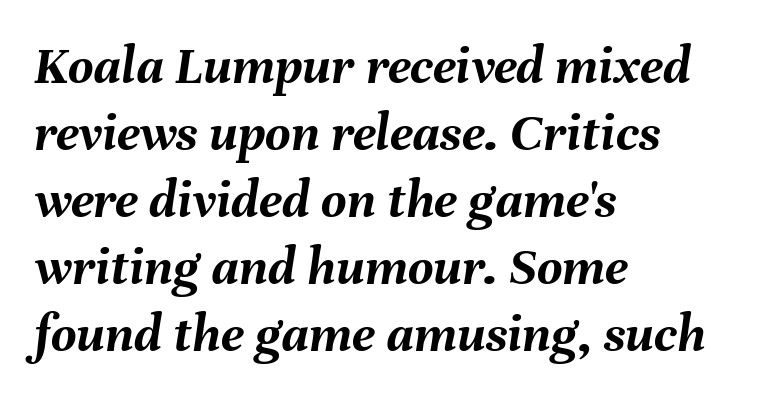
{"italic": "yes", "lean": "right", "slant_degrees": 8, "bold": "yes", "weight": "semibold", "width": "normal", "stroke_contrast": "medium", "x_height": "medium", "monospaced": "no", "underline": "no", "align": "left", "line_spacing_ratio": 1.22, "letter_spacing": "normal", "letter_spacing_em": 0.0, "glyph_px": 55}
